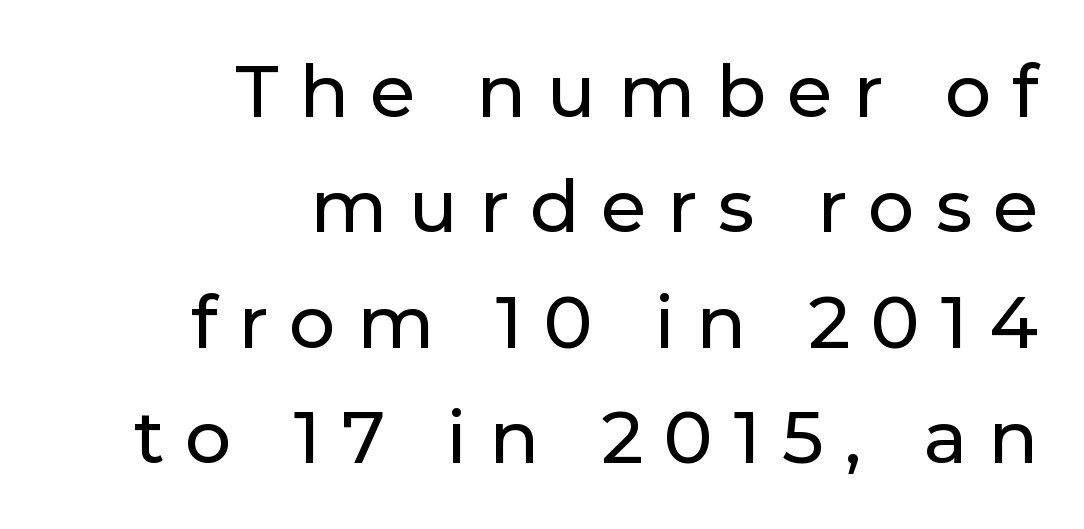
The image shows 73 px sans-serif type, upright; set right-aligned, normal line spacing (1.58x), unusually wide letter spacing (+0.29 em), not underlined; low stroke contrast and a medium x-height.
